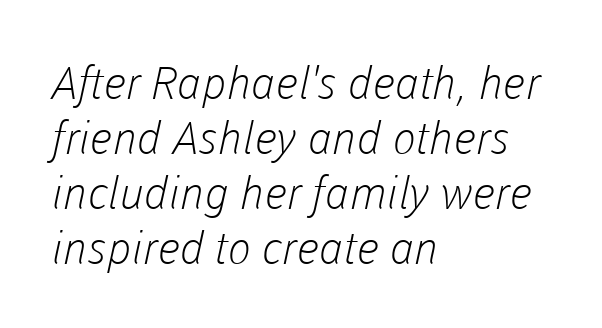
{"serif": "no", "bold": "no", "weight": "light", "width": "normal", "stroke_contrast": "low", "x_height": "medium", "monospaced": "no", "underline": "no", "align": "left", "line_spacing_ratio": 1.22, "letter_spacing": "normal", "letter_spacing_em": 0.0, "glyph_px": 45}
